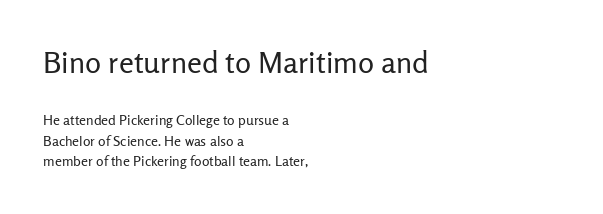
{"serif": "no", "italic": "no", "bold": "no", "weight": "regular", "width": "normal", "stroke_contrast": "low", "x_height": "medium", "monospaced": "no", "underline": "no", "align": "left", "line_spacing": "normal", "line_spacing_ratio": 1.47, "letter_spacing": "normal", "letter_spacing_em": 0.0, "larger_block": "first", "size_ratio": 2.14, "glyph_px": 30}
